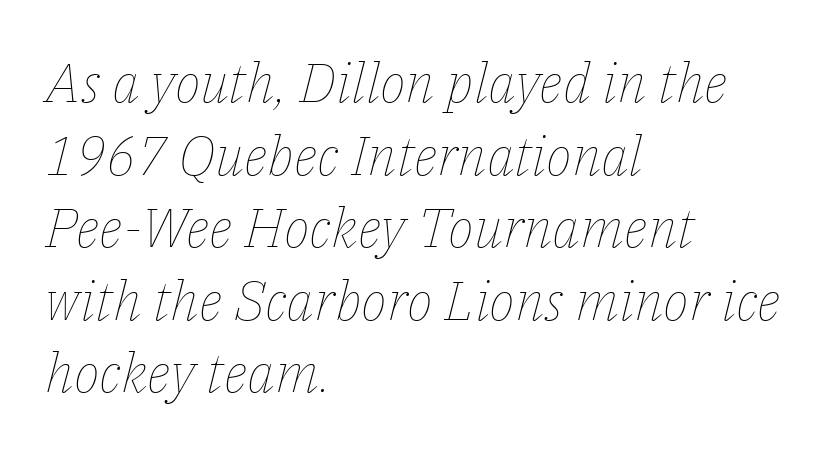
Q: Is the text bold? A: No.
Q: Is the text italic (slanted)? A: Yes, it leans right by about 14 degrees.
Q: Is the text underlined? A: No.
Q: How is the paragraph aligned? A: Left-aligned.
Q: Is the spacing between letters normal or unusually wide? A: Normal.
Q: Is the spacing between lines tight, normal or loose? A: Normal.
Q: Width (condensed, normal, or wide)? A: Normal.
Q: Stroke contrast? A: Low.
Q: x-height? A: Medium.
Q: Monospaced? A: No.
